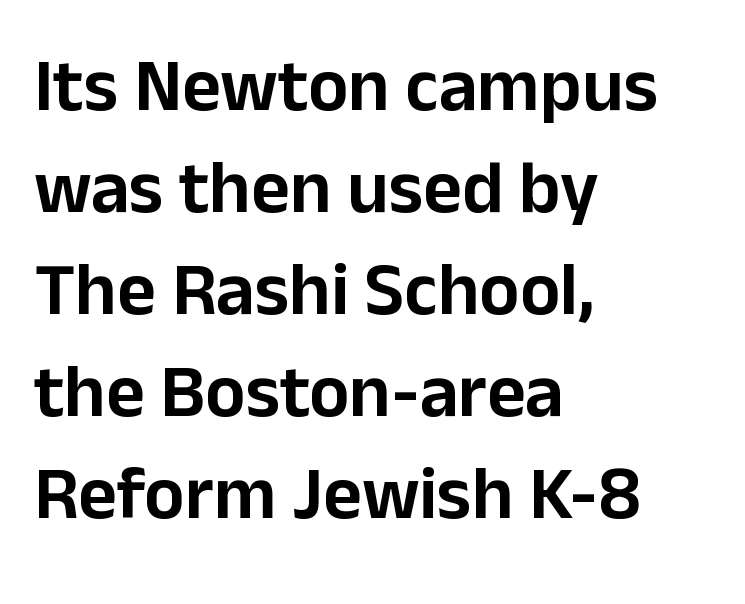
The image shows 75 px sans-serif type, upright; set left-aligned, normal line spacing (1.36x), normal letter spacing, not underlined; low stroke contrast and a medium x-height.
